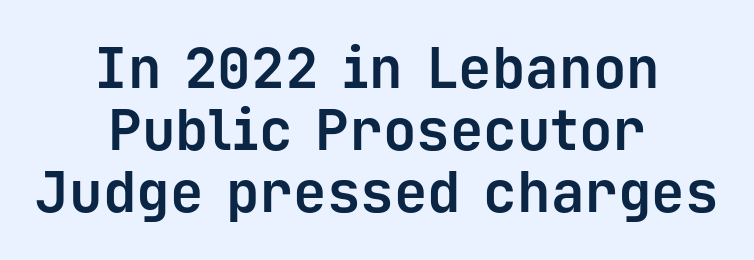
Fixed-width glyphs throughout — classic coding-font behaviour. Every character sits straight up, as roman type does. The letterforms sit shoulder to shoulder at normal distance. The rendering shows plain stroke endings on the letterforms — a sans-serif design. Typesetter's note: full bold, strokes at maximum text heaviness. Descender tails drop into unmarked territory.
